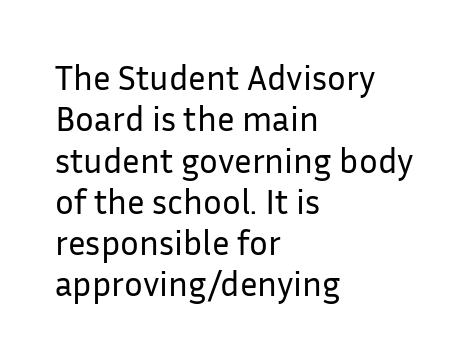
Q: Is the text bold? A: No.
Q: Is the text italic (slanted)? A: No, it is upright.
Q: Is the typeface a serif or a sans-serif typeface? A: Sans-serif.
Q: Is the text underlined? A: No.
Q: How is the paragraph aligned? A: Left-aligned.
Q: Is the spacing between letters normal or unusually wide? A: Normal.
Q: Width (condensed, normal, or wide)? A: Normal.
Q: Stroke contrast? A: Low.
Q: x-height? A: Medium.
Q: Monospaced? A: No.
